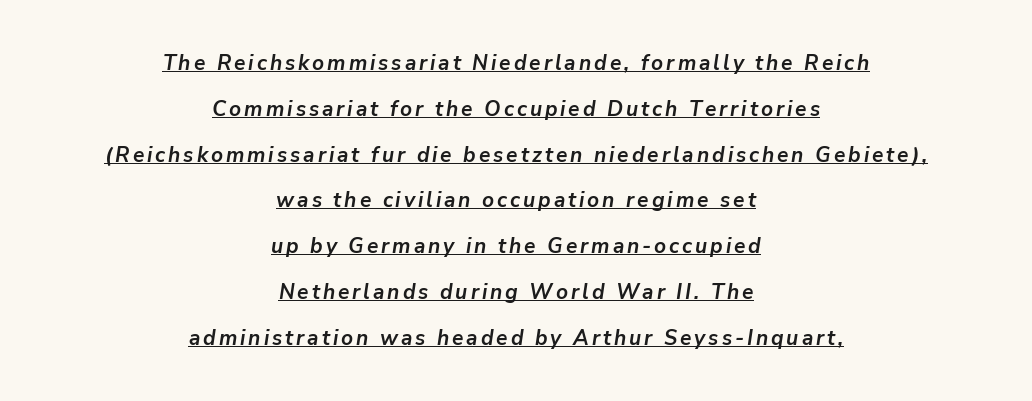
The image shows 21 px bold type, italic (leaning right); set centered, loose line spacing (2.18x), underlined.
